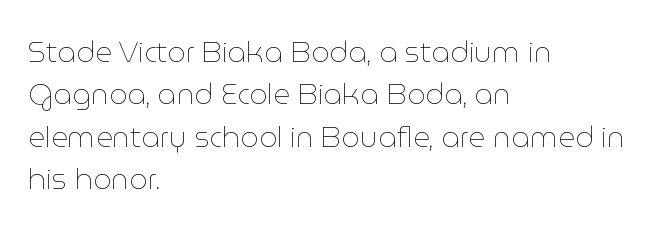
The image shows 29 px thin type, upright; set left-aligned, normal line spacing (1.46x), normal letter spacing, not underlined; low stroke contrast and a medium x-height.
